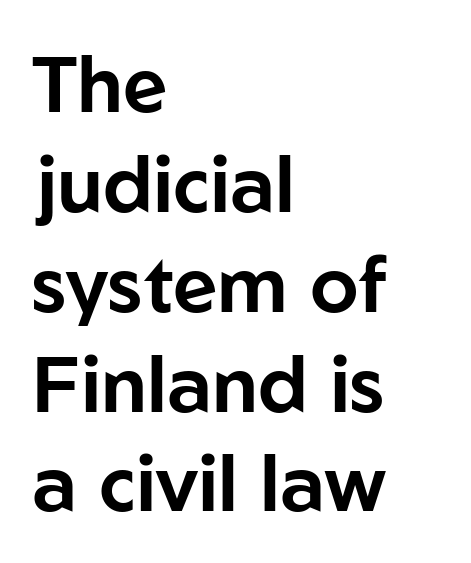
The passage shown is typeset with a sans-serif family. The setting favours the left margin, as ordinary paragraphs usually do. A typesetter would call this leading conventional body-copy spacing. It's the straight-up-and-down kind of type.
